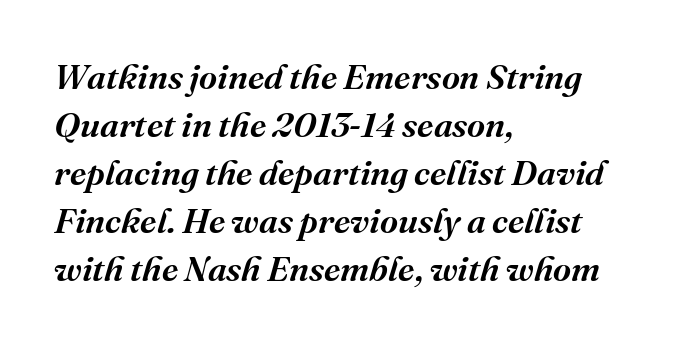
{"serif": "yes", "italic": "yes", "lean": "right", "slant_degrees": 16, "bold": "semi", "weight": "semibold", "width": "normal", "stroke_contrast": "medium", "x_height": "medium", "monospaced": "no", "underline": "no", "align": "left", "line_spacing": "normal", "line_spacing_ratio": 1.37, "letter_spacing": "normal", "letter_spacing_em": 0.0, "glyph_px": 35}
